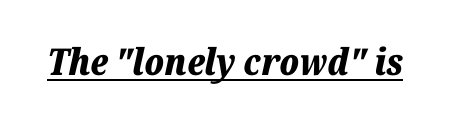
{"italic": "yes", "lean": "right", "slant_degrees": 12, "bold": "yes", "weight": "bold", "width": "normal", "stroke_contrast": "low", "x_height": "medium", "monospaced": "no", "underline": "yes", "letter_spacing": "normal", "letter_spacing_em": 0.0, "glyph_px": 37}
